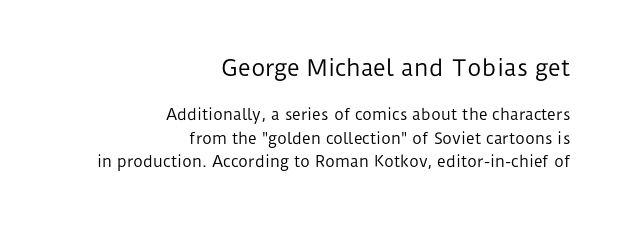
{"italic": "no", "bold": "no", "underline": "no", "align": "right", "line_spacing": "normal", "line_spacing_ratio": 1.54, "letter_spacing": "normal", "letter_spacing_em": 0.0, "larger_block": "first", "size_ratio": 1.47, "glyph_px": 22}
